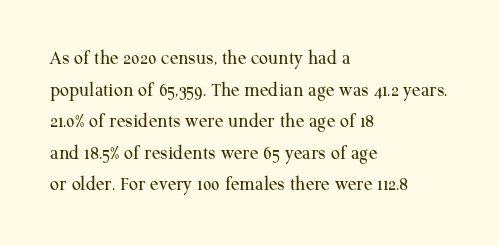
{"italic": "no", "bold": "no", "underline": "no", "align": "left", "line_spacing": "normal", "line_spacing_ratio": 1.58, "letter_spacing": "normal", "letter_spacing_em": 0.0, "glyph_px": 20}
